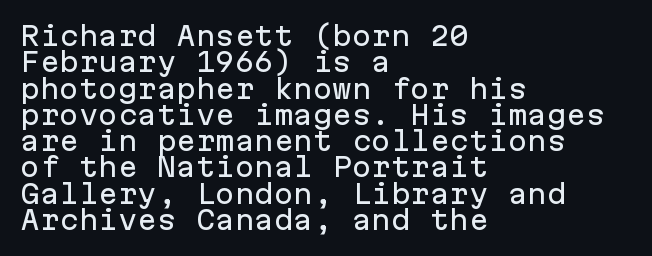
{"italic": "no", "underline": "no", "align": "left", "line_spacing": "tight", "line_spacing_ratio": 1.01, "letter_spacing": "normal", "letter_spacing_em": 0.0, "glyph_px": 26}
